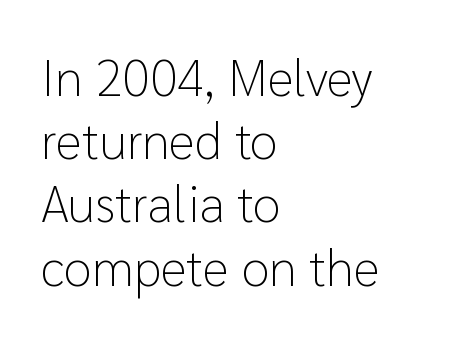
The image shows 51 px light sans-serif type, upright; set left-aligned, line spacing 1.24x, normal letter spacing, not underlined; low stroke contrast and a medium x-height.
